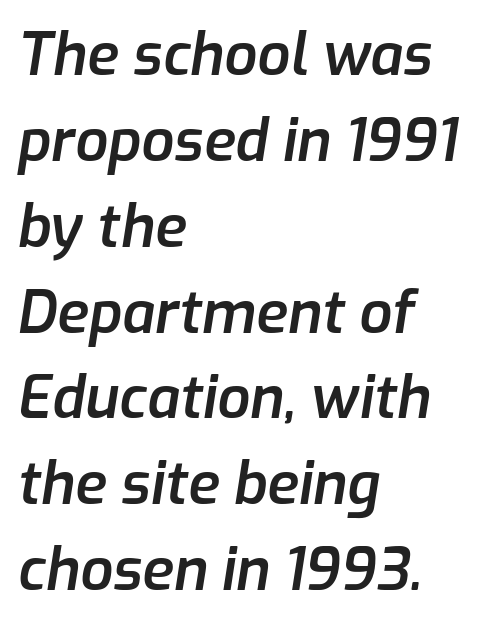
A normal amount of white space separates one row of letters from the next. Short note: letters normally spaced. This is oblique type, the kind used for emphasis or titles. The passage shown is typed in a proportional face where columns would drift. Just letters on the line, the space beneath them empty. One-word summary of the alignment: left.
